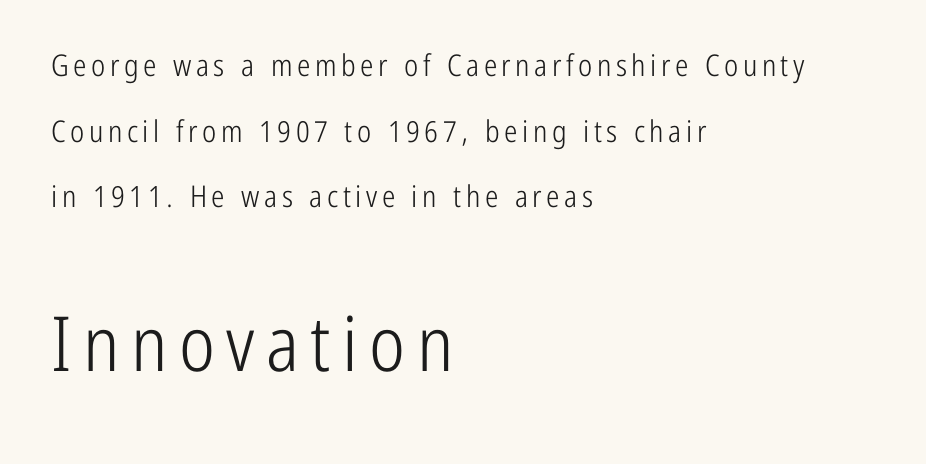
The image shows 76 px light, condensed sans-serif type, upright; set left-aligned, loose line spacing (2.19x), not underlined; the second (bottom) block is 2.53x larger; low stroke contrast and a medium x-height.
